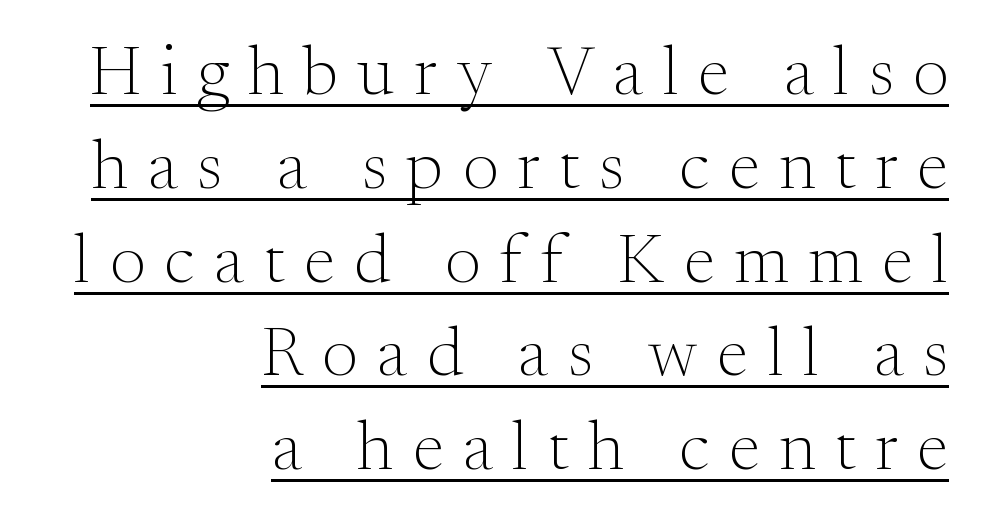
Q: Is the text bold? A: No.
Q: Is the text italic (slanted)? A: No, it is upright.
Q: Is the typeface a serif or a sans-serif typeface? A: Serif.
Q: Is the text underlined? A: Yes.
Q: How is the paragraph aligned? A: Right-aligned.
Q: Is the spacing between letters normal or unusually wide? A: Unusually wide.
Q: Is the spacing between lines tight, normal or loose? A: Normal.
Q: Width (condensed, normal, or wide)? A: Normal.
Q: Stroke contrast? A: Medium.
Q: x-height? A: Small.
Q: Monospaced? A: No.
